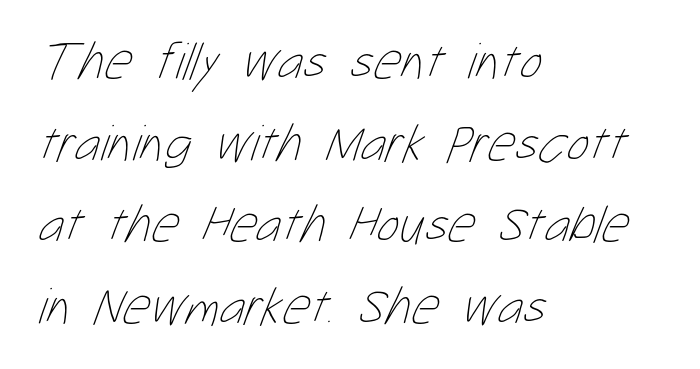
The image shows 53 px thin, condensed type; set left-aligned, normal line spacing (1.54x), normal letter spacing, not underlined; low stroke contrast and a medium x-height.
